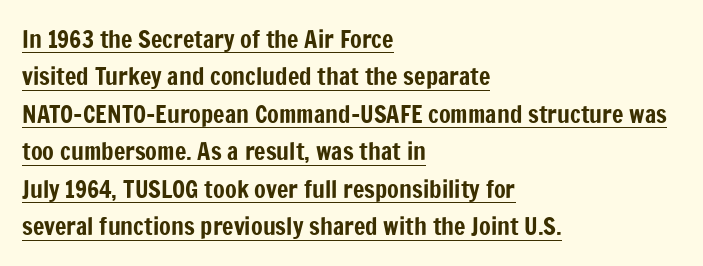
Q: Is the text italic (slanted)? A: No, it is upright.
Q: Is the text underlined? A: Yes.
Q: How is the paragraph aligned? A: Left-aligned.
Q: Is the spacing between letters normal or unusually wide? A: Normal.
Q: Is the spacing between lines tight, normal or loose? A: Normal.
